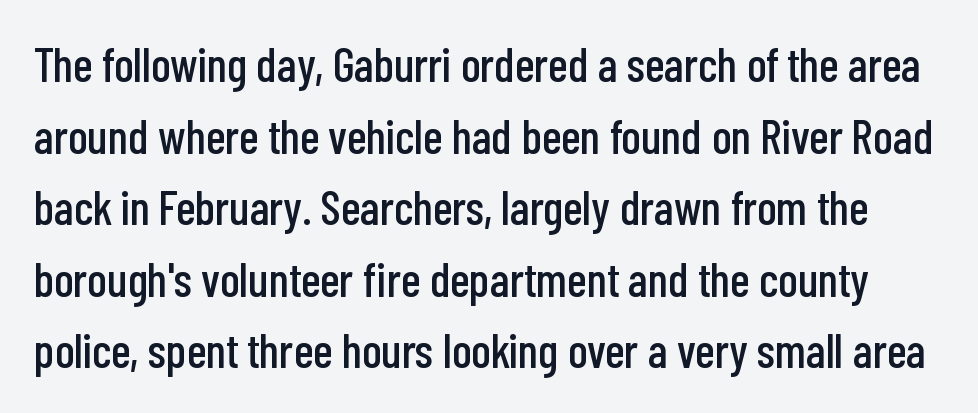
Q: Is the text italic (slanted)? A: No, it is upright.
Q: Is the typeface a serif or a sans-serif typeface? A: Sans-serif.
Q: Is the text underlined? A: No.
Q: Is the spacing between letters normal or unusually wide? A: Normal.
Q: Is the spacing between lines tight, normal or loose? A: Normal.
Q: Width (condensed, normal, or wide)? A: Condensed.
Q: Stroke contrast? A: Low.
Q: x-height? A: Medium.
Q: Monospaced? A: No.
